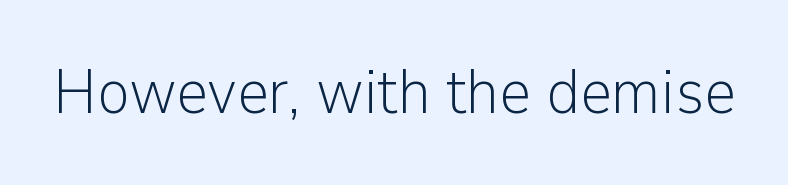
{"serif": "no", "italic": "no", "bold": "no", "weight": "light", "width": "normal", "stroke_contrast": "low", "x_height": "medium", "monospaced": "no", "underline": "no", "letter_spacing": "normal", "letter_spacing_em": 0.0, "glyph_px": 62}
